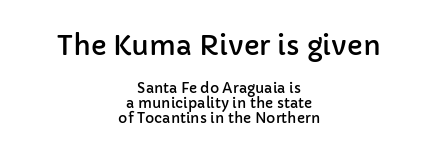
The image shows 27 px text type, upright; set centered, tight line spacing (1.08x), normal letter spacing, not underlined; the first (top) block is 1.93x larger.
